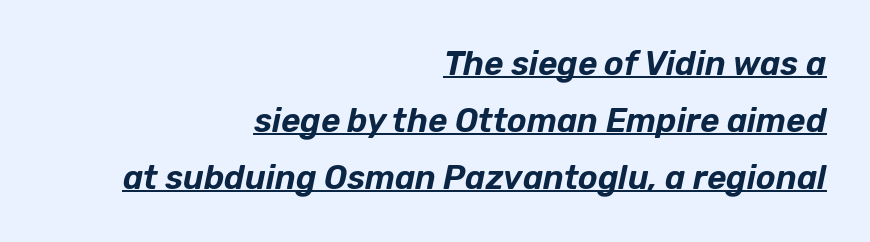
Q: Is the text italic (slanted)? A: Yes, it leans right by about 12 degrees.
Q: Is the text underlined? A: Yes.
Q: How is the paragraph aligned? A: Right-aligned.
Q: Is the spacing between letters normal or unusually wide? A: Normal.
Q: Width (condensed, normal, or wide)? A: Normal.
Q: Stroke contrast? A: Low.
Q: x-height? A: Medium.
Q: Monospaced? A: No.
